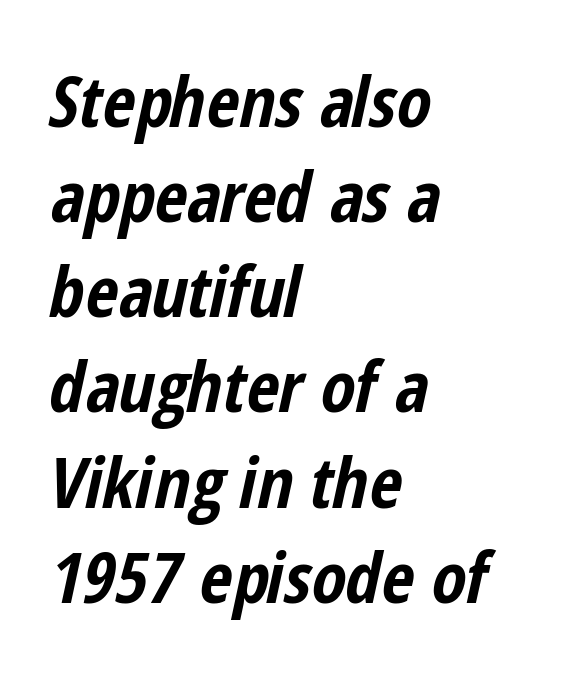
The image shows 71 px bold, condensed type, italic (leaning right); set left-aligned, normal line spacing (1.34x), normal letter spacing, not underlined; low stroke contrast and a medium x-height.
